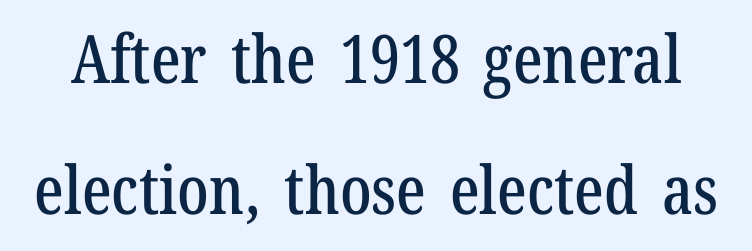
The letters stand straight up with perfectly vertical stems. A typesetter would call this zero additional tracking. Compared with typical paragraphs, the rows here are farther apart. This sample has the flowing, uneven cadence of proportional lettering.
